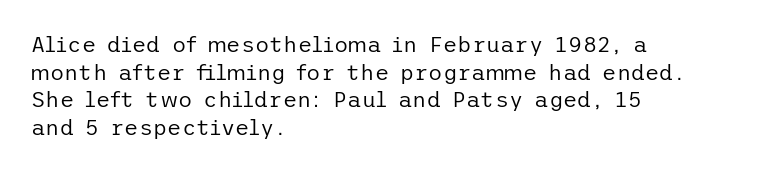
The image shows 22 px text type, upright; set left-aligned, normal line spacing (1.26x), normal letter spacing, not underlined.
